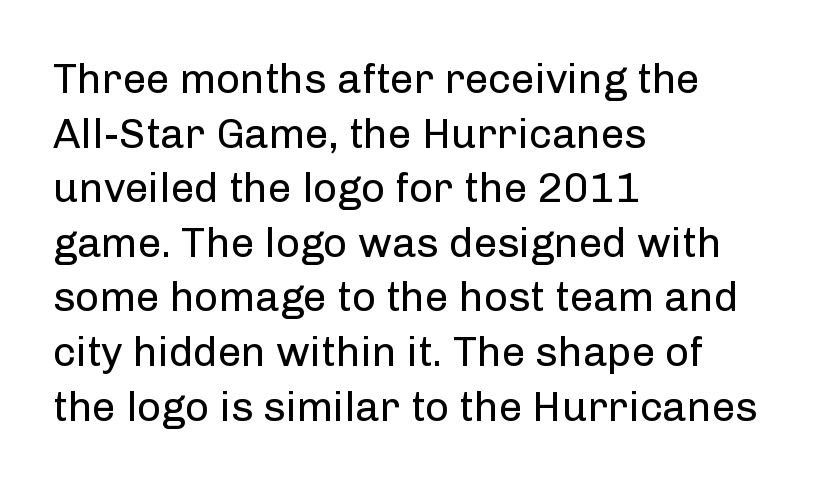
The image shows 42 px regular-weight sans-serif type, upright; set left-aligned, normal line spacing (1.3x), normal letter spacing, not underlined; low stroke contrast and a medium x-height.
